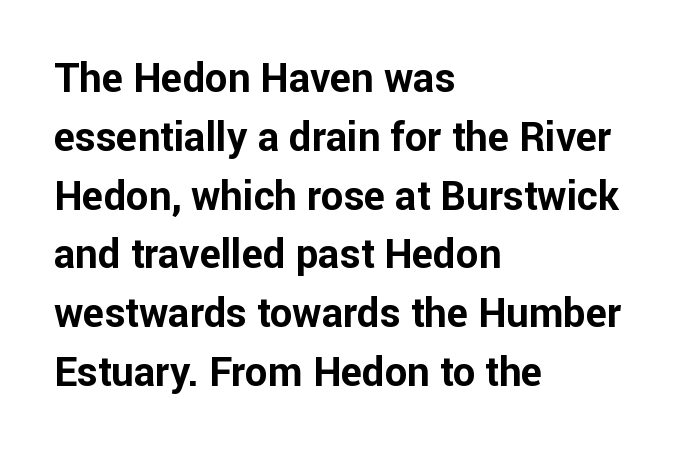
Q: Is the text bold? A: Yes.
Q: Is the text italic (slanted)? A: No, it is upright.
Q: Is the typeface a serif or a sans-serif typeface? A: Sans-serif.
Q: Is the text underlined? A: No.
Q: How is the paragraph aligned? A: Left-aligned.
Q: Is the spacing between letters normal or unusually wide? A: Normal.
Q: Is the spacing between lines tight, normal or loose? A: Normal.
Q: Width (condensed, normal, or wide)? A: Normal.
Q: Stroke contrast? A: Low.
Q: x-height? A: Medium.
Q: Monospaced? A: No.
